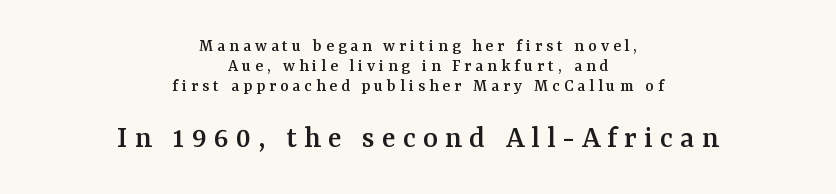
This sample trades vertical openness for compactness between lines. The letterforms stand isolated, each surrounded by extra space. The designer went with a serif here, giving each stem small feet. Here the designer chose a conventional face with non-uniform glyph widths.
